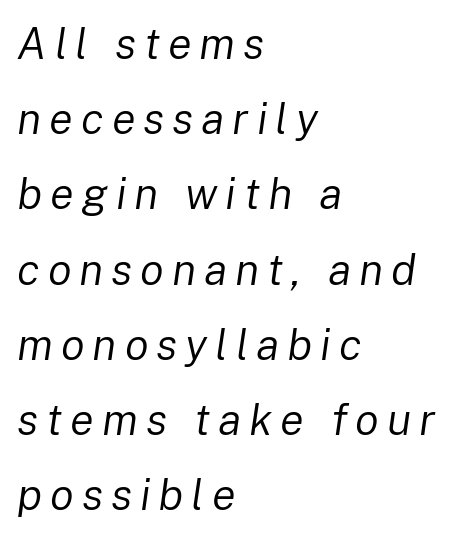
Q: Is the text bold? A: No.
Q: Is the text italic (slanted)? A: Yes, it leans right by about 8 degrees.
Q: Is the text underlined? A: No.
Q: How is the paragraph aligned? A: Left-aligned.
Q: Width (condensed, normal, or wide)? A: Normal.
Q: Stroke contrast? A: Low.
Q: x-height? A: Medium.
Q: Monospaced? A: No.
